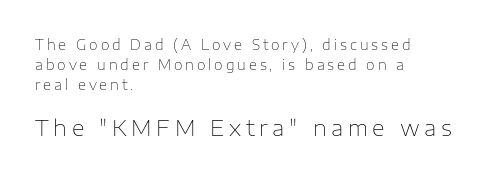
The weight would be labelled regular, book, light, or lighter still. Substantial extra tracking has been applied to these lines. Designer's note — italics off, roman on. The words here are not underlined.
